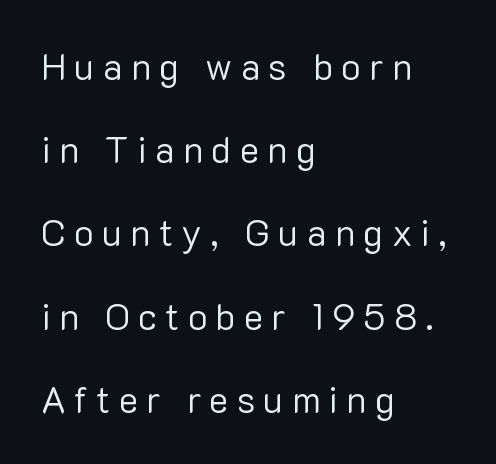
{"serif": "no", "italic": "no", "bold": "no", "weight": "regular", "width": "normal", "stroke_contrast": "low", "x_height": "medium", "monospaced": "no", "underline": "no", "align": "left", "line_spacing": "loose", "line_spacing_ratio": 2.25, "letter_spacing": "wide", "letter_spacing_em": 0.22, "glyph_px": 37}
